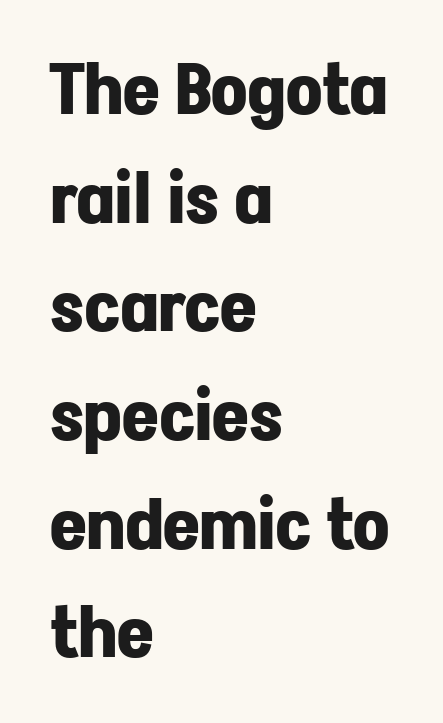
The image shows 71 px bold sans-serif type, upright; set left-aligned, normal line spacing (1.53x), normal letter spacing, not underlined; low stroke contrast and a medium x-height.
